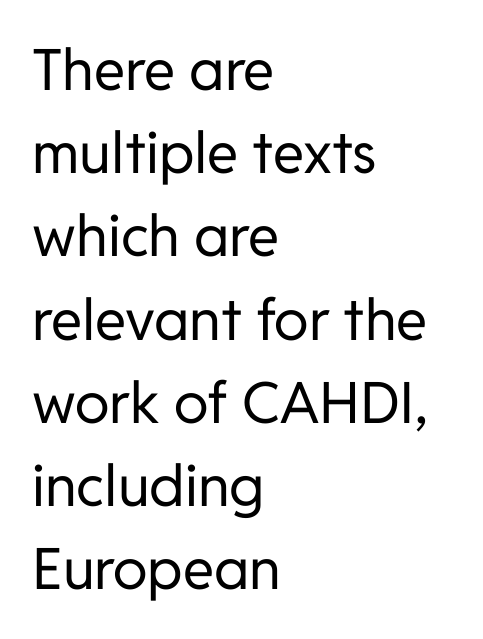
Q: Is the text bold? A: No.
Q: Is the text italic (slanted)? A: No, it is upright.
Q: Is the typeface a serif or a sans-serif typeface? A: Sans-serif.
Q: Is the text underlined? A: No.
Q: How is the paragraph aligned? A: Left-aligned.
Q: Is the spacing between letters normal or unusually wide? A: Normal.
Q: Is the spacing between lines tight, normal or loose? A: Normal.
Q: Width (condensed, normal, or wide)? A: Normal.
Q: Stroke contrast? A: Low.
Q: x-height? A: Medium.
Q: Monospaced? A: No.
